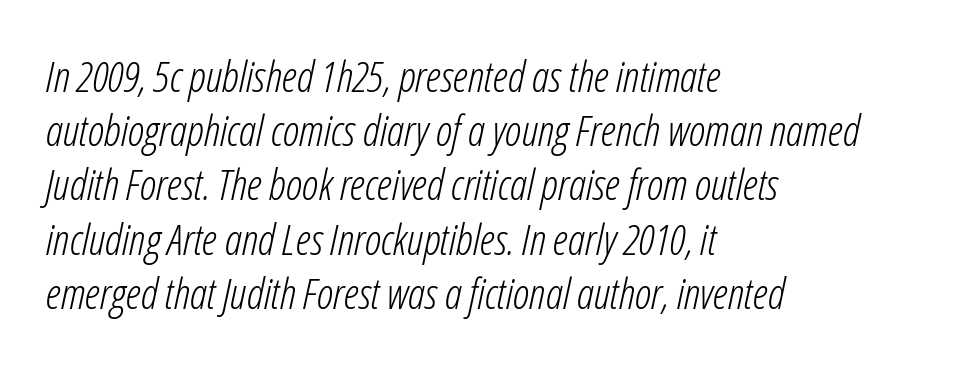
Q: Is the text bold? A: No.
Q: Is the text italic (slanted)? A: Yes, it leans right by about 12 degrees.
Q: Is the text underlined? A: No.
Q: How is the paragraph aligned? A: Left-aligned.
Q: Is the spacing between letters normal or unusually wide? A: Normal.
Q: Is the spacing between lines tight, normal or loose? A: Normal.
Q: Width (condensed, normal, or wide)? A: Condensed.
Q: Stroke contrast? A: Low.
Q: x-height? A: Medium.
Q: Monospaced? A: No.
